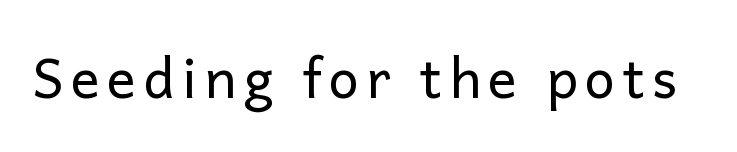
{"serif": "no", "italic": "no", "bold": "no", "weight": "regular", "width": "normal", "stroke_contrast": "low", "x_height": "medium", "monospaced": "no", "underline": "no", "glyph_px": 54}
